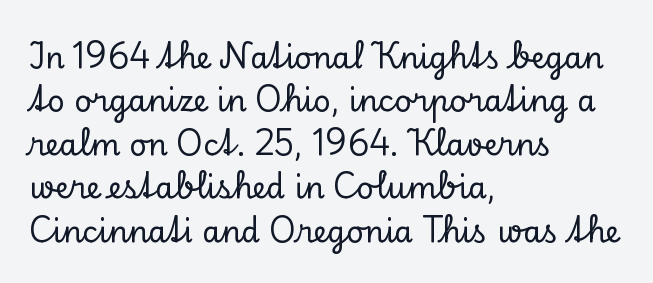
{"italic": "no", "width": "normal", "stroke_contrast": "low", "x_height": "small", "monospaced": "no", "underline": "no", "align": "left", "line_spacing": "normal", "line_spacing_ratio": 1.45, "letter_spacing": "normal", "letter_spacing_em": 0.0, "glyph_px": 30}
